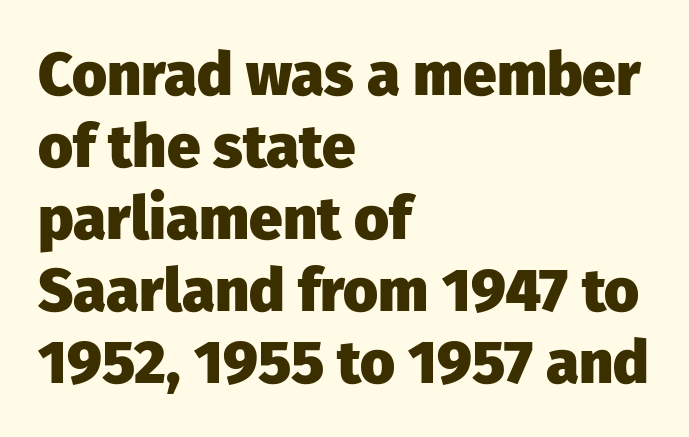
Q: Is the text bold? A: Yes.
Q: Is the text italic (slanted)? A: No, it is upright.
Q: Is the typeface a serif or a sans-serif typeface? A: Sans-serif.
Q: Is the text underlined? A: No.
Q: How is the paragraph aligned? A: Left-aligned.
Q: Is the spacing between letters normal or unusually wide? A: Normal.
Q: Width (condensed, normal, or wide)? A: Normal.
Q: Stroke contrast? A: Low.
Q: x-height? A: Medium.
Q: Monospaced? A: No.
